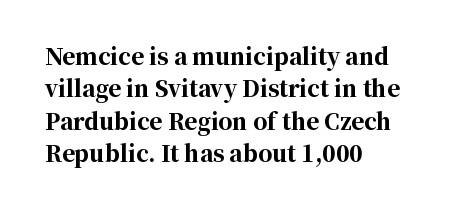
Q: Is the text bold? A: Yes.
Q: Is the text italic (slanted)? A: No, it is upright.
Q: Is the text underlined? A: No.
Q: How is the paragraph aligned? A: Left-aligned.
Q: Is the spacing between letters normal or unusually wide? A: Normal.
Q: Is the spacing between lines tight, normal or loose? A: Normal.
